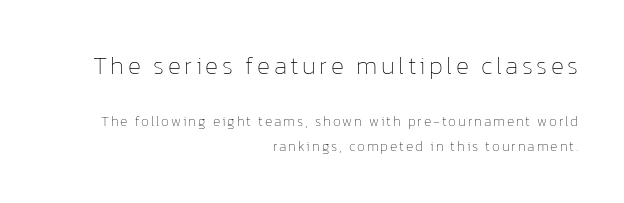
The image shows 25 px text type, upright; set right-aligned, line spacing 1.76x, not underlined; the first (top) block is 1.79x larger.
